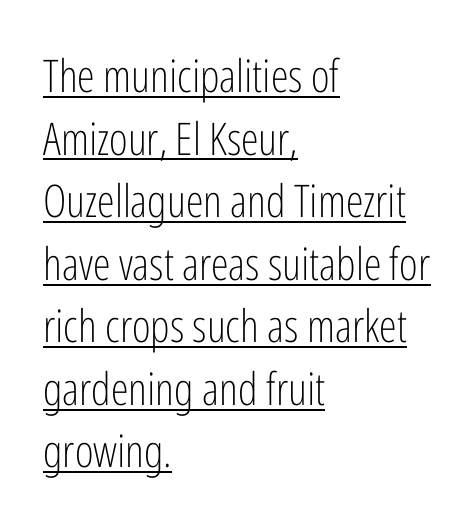
The passage shown is typed in a proportional face where columns would drift. The rendering uses a moderate line-height, typical for paragraphs. A sans-serif font was chosen for this passage. Somebody hit Ctrl+U on this one — the words are underlined. In terms of letterspacing, this is plain default setting.
